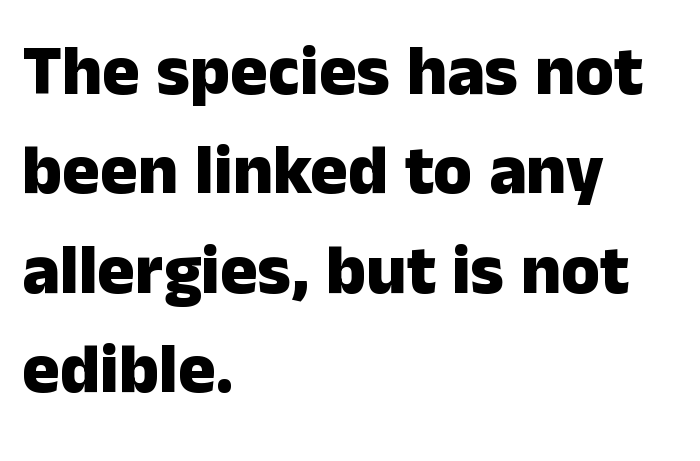
A typesetter would call this leading conventional body-copy spacing. Glyph-to-glyph distance matches everyday printed text. Style check: upright. Varying glyph widths throughout — classic text-font behaviour.
